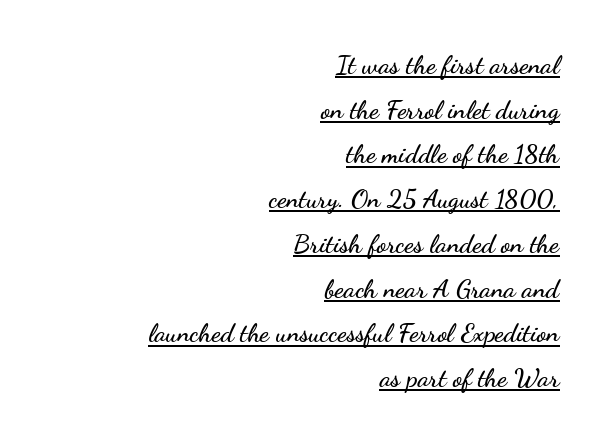
The passage shown is underscored from start to finish. What stands out about the letter spacing? Nothing — it is the standard amount. The setting favours the right margin, as signatures and pull-quotes sometimes do.
